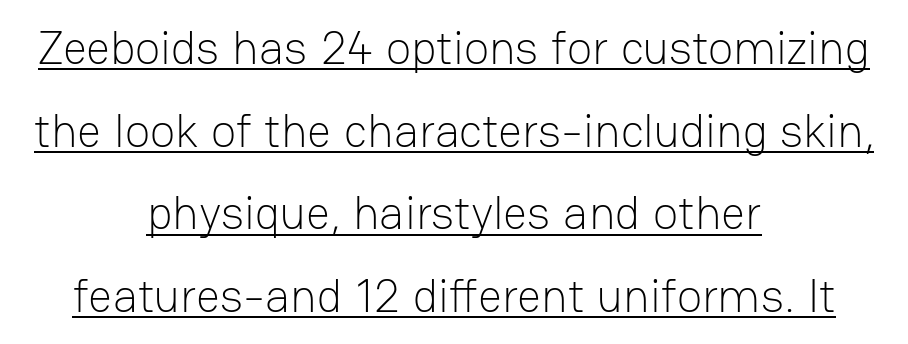
Descenders here cross a horizontal rule under the line. Varying glyph widths throughout — classic text-font behaviour. Observe the ordinary spacing: letters are neighbours, not strangers. The letters stand straight up with perfectly vertical stems. Typeset on center — no edge is straight. Unbolded letterforms with no extra heft.
